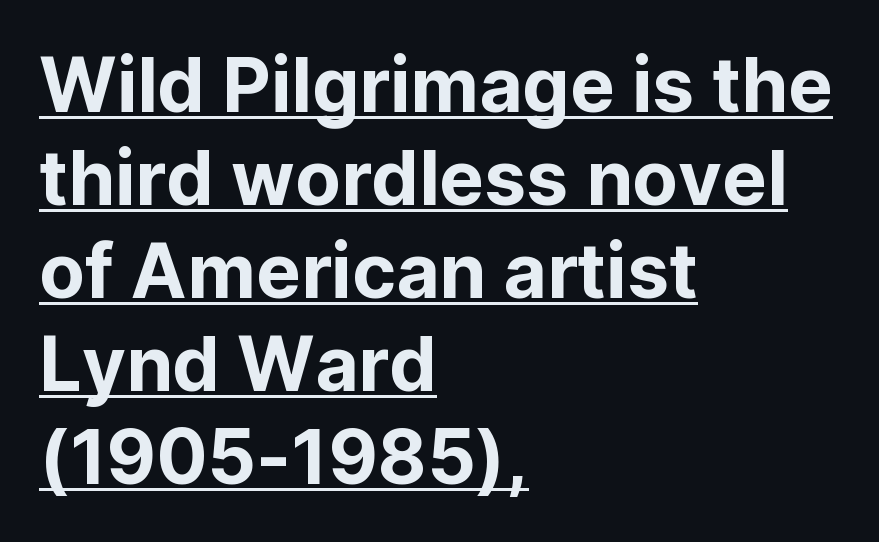
The image shows 75 px sans-serif type, upright; set left-aligned, line spacing 1.24x, normal letter spacing, underlined; low stroke contrast and a medium x-height.
